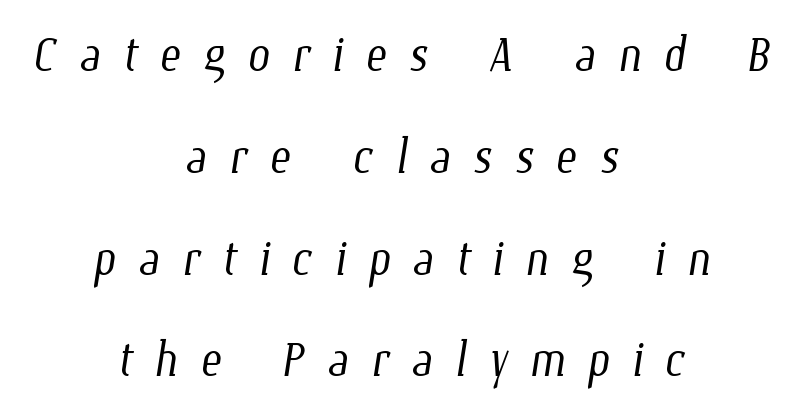
The image shows 64 px light, condensed type; set centered, normal line spacing (1.59x), unusually wide letter spacing (+0.34 em), not underlined; low stroke contrast and a medium x-height.
